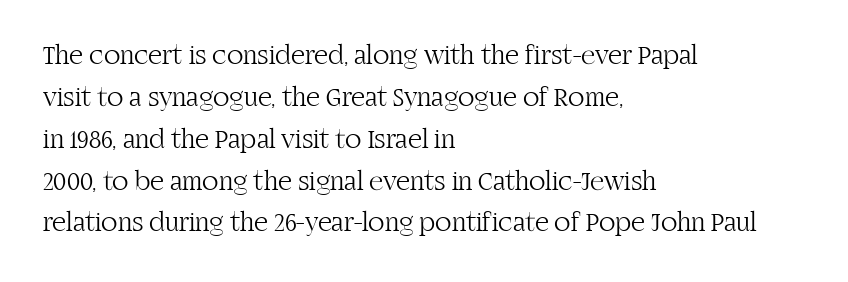
Anything drawn beneath the words? Only blank space. Each word holds together tightly as a unit, with standard inter-letter gaps. Each stroke keeps to a modest, everyday thickness or less. Normally led — the rows are evenly, conventionally spaced. In CSS terms this would be text-align: left. Does the lettering tilt? It doesn't — this is upright.
